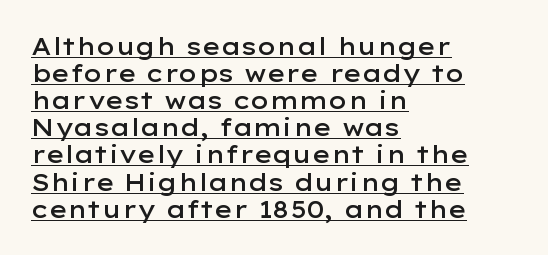
The passage shown has conventional tracking throughout. Does the lettering tilt? It doesn't — this is upright. Line beginnings align vertically; line endings do not. The vertical gap from one line to the next is small.
